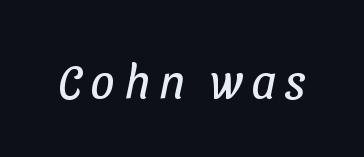
Q: Is the text bold? A: No.
Q: Is the typeface a serif or a sans-serif typeface? A: Sans-serif.
Q: Is the text underlined? A: No.
Q: Width (condensed, normal, or wide)? A: Condensed.
Q: Stroke contrast? A: Low.
Q: x-height? A: Medium.
Q: Monospaced? A: No.
